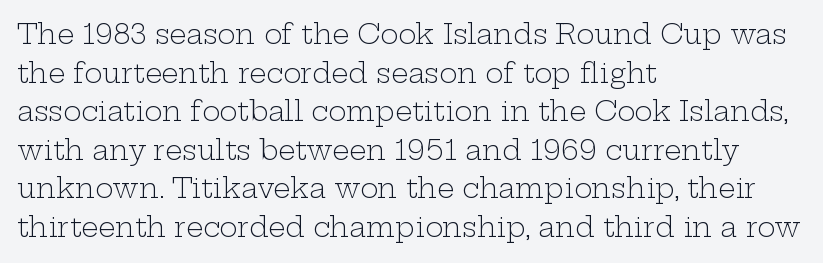
Stroke thickness stays within the range of a standard reading face or lighter. Notice how descenders clear the ascenders below comfortably — that's standard leading. There is no visible air inserted between adjacent glyphs. Casual observation: everything's shoved over to the left. The specimen omits any rule beneath the text block's lines. The letters stand straight up with perfectly vertical stems.
